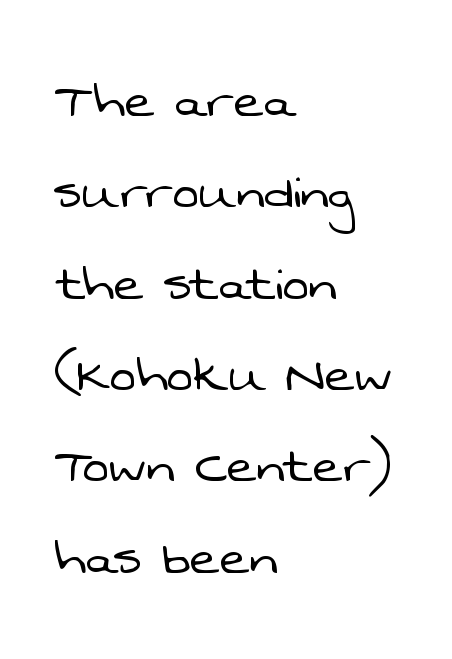
The letters advance in unequal steps, a hallmark of proportional type. What stands out about the letter spacing? Nothing — it is the standard amount. The gap between lines stays unmarked. Compared with typical paragraphs, the rows here are spaced about the same. The letters look calm and open, with moderate or lighter stems. Stroke terminals: plain, sans-serif.
